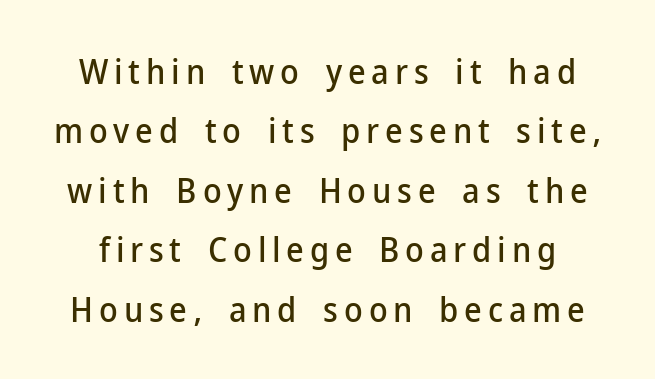
The image shows 34 px sans-serif type, upright; set line spacing 1.75x, not underlined; low stroke contrast and a medium x-height.
